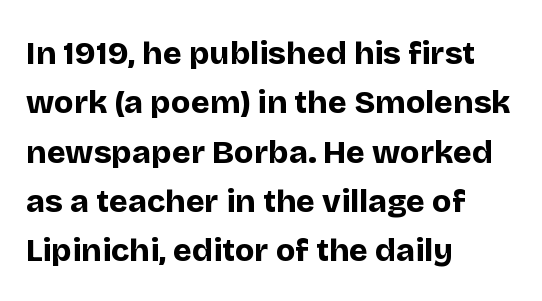
The image shows 32 px bold sans-serif type, upright; set left-aligned, normal line spacing (1.54x), normal letter spacing, not underlined; low stroke contrast and a large x-height.
